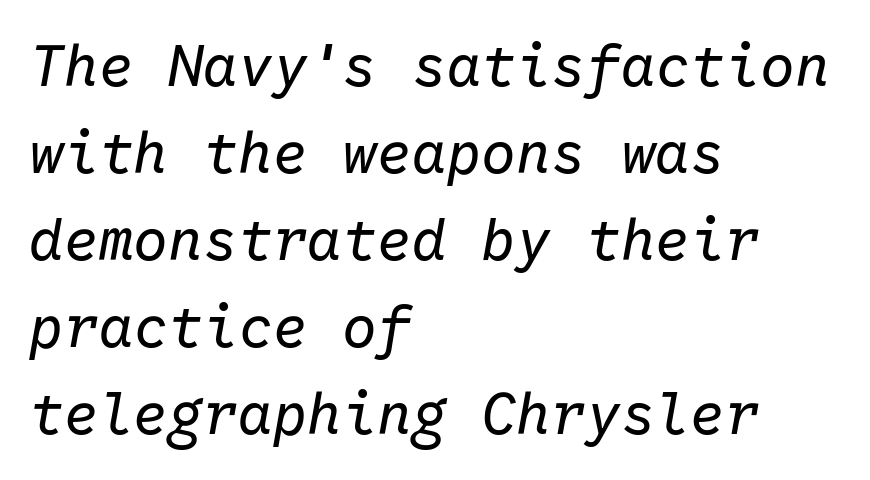
{"italic": "yes", "lean": "right", "slant_degrees": 10, "bold": "no", "weight": "regular", "width": "normal", "stroke_contrast": "low", "x_height": "medium", "monospaced": "yes", "underline": "no", "align": "left", "line_spacing": "normal", "line_spacing_ratio": 1.5, "letter_spacing": "normal", "letter_spacing_em": 0.0, "glyph_px": 58}
